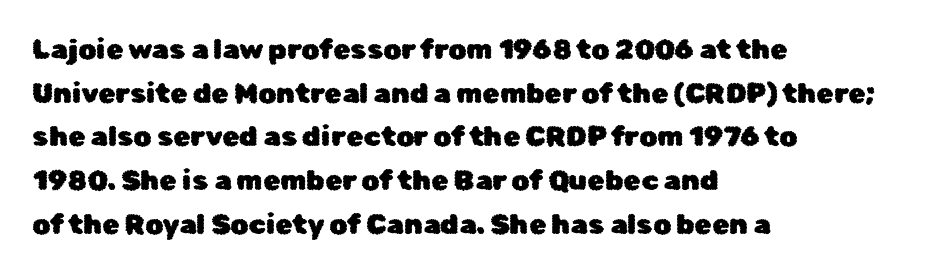
Unmarked baselines from the first word to the last. Honestly, the row spacing looks completely unremarkable. Notice how the passage keeps a crisp vertical edge on the left only. The horizontal fit of the characters is conventional and even. No italicization has been applied; the sample stays upright.
